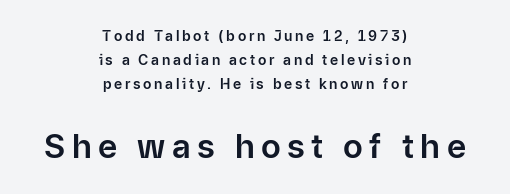
The image shows 33 px sans-serif type, upright; set centered, line spacing 1.73x, not underlined; the second (bottom) block is 2.36x larger; low stroke contrast and a medium x-height.
